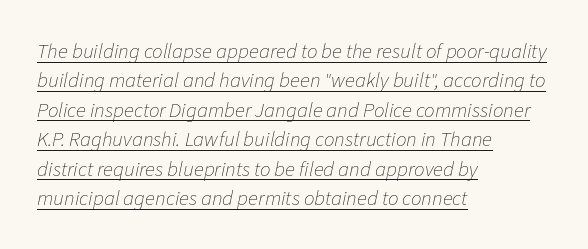
The image shows 21 px text type, italic (leaning right); set left-aligned, normal line spacing (1.4x), normal letter spacing, underlined.
